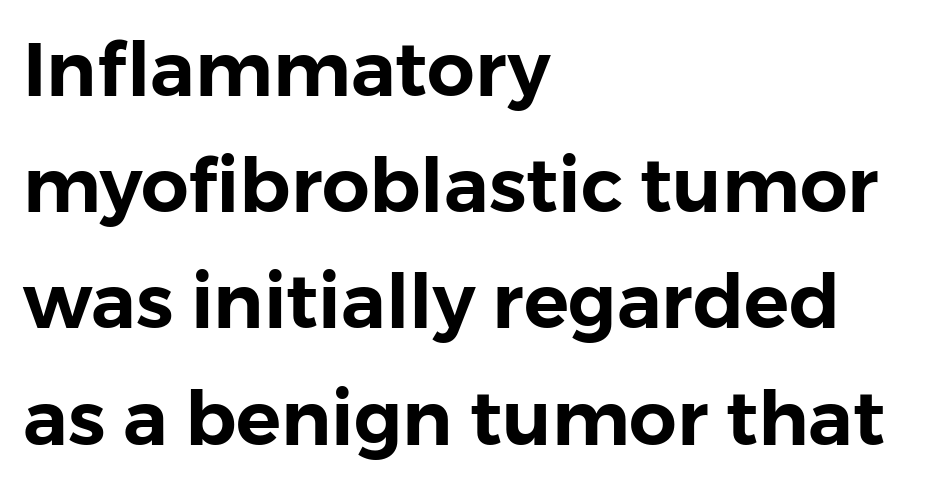
{"serif": "no", "italic": "no", "width": "normal", "stroke_contrast": "low", "x_height": "medium", "monospaced": "no", "underline": "no", "align": "left", "line_spacing": "normal", "line_spacing_ratio": 1.55, "letter_spacing": "normal", "letter_spacing_em": 0.0, "glyph_px": 75}
